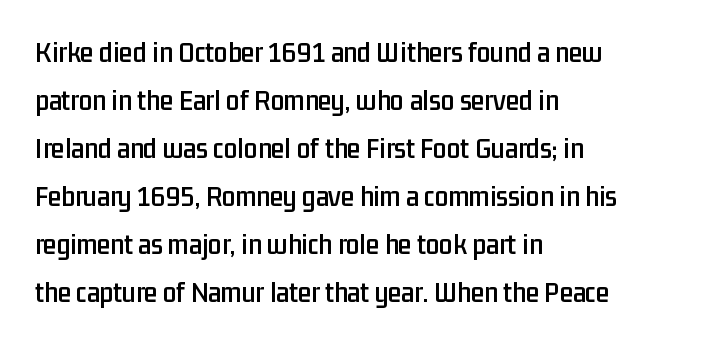
Q: Is the text italic (slanted)? A: No, it is upright.
Q: Is the typeface a serif or a sans-serif typeface? A: Sans-serif.
Q: Is the text underlined? A: No.
Q: How is the paragraph aligned? A: Left-aligned.
Q: Is the spacing between letters normal or unusually wide? A: Normal.
Q: Is the spacing between lines tight, normal or loose? A: Normal.
Q: Width (condensed, normal, or wide)? A: Condensed.
Q: Stroke contrast? A: Low.
Q: x-height? A: Medium.
Q: Monospaced? A: No.
